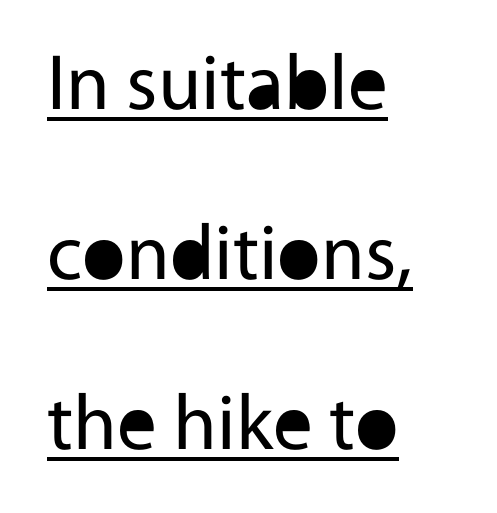
Q: Is the text bold? A: No.
Q: Is the text italic (slanted)? A: No, it is upright.
Q: Is the typeface a serif or a sans-serif typeface? A: Sans-serif.
Q: Is the text underlined? A: Yes.
Q: How is the paragraph aligned? A: Left-aligned.
Q: Is the spacing between letters normal or unusually wide? A: Normal.
Q: Is the spacing between lines tight, normal or loose? A: Loose.
Q: Width (condensed, normal, or wide)? A: Normal.
Q: x-height? A: Medium.
Q: Monospaced? A: No.
